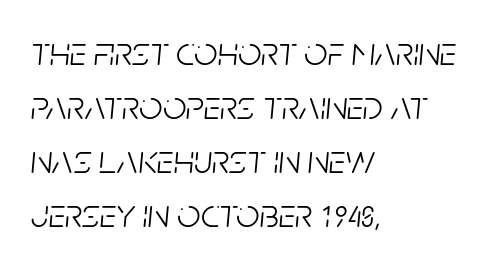
Q: Is the text bold? A: No.
Q: Is the text italic (slanted)? A: Yes, it leans right by about 5 degrees.
Q: Is the text underlined? A: No.
Q: How is the paragraph aligned? A: Left-aligned.
Q: Is the spacing between letters normal or unusually wide? A: Normal.
Q: Is the spacing between lines tight, normal or loose? A: Normal.
Q: Width (condensed, normal, or wide)? A: Condensed.
Q: Stroke contrast? A: Low.
Q: x-height? A: Large.
Q: Monospaced? A: No.
